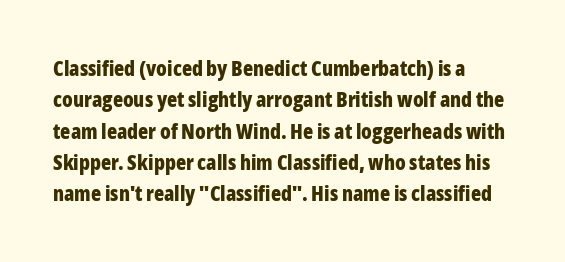
{"italic": "no", "bold": "yes", "underline": "no", "align": "left", "line_spacing": "normal", "line_spacing_ratio": 1.49, "letter_spacing": "normal", "letter_spacing_em": 0.0, "glyph_px": 21}
